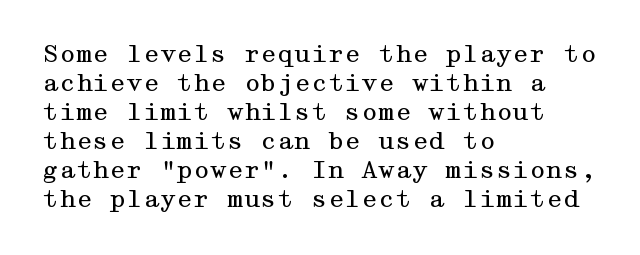
{"italic": "no", "bold": "no", "underline": "no", "align": "left", "line_spacing_ratio": 1.21, "letter_spacing": "normal", "letter_spacing_em": 0.0, "glyph_px": 24}
